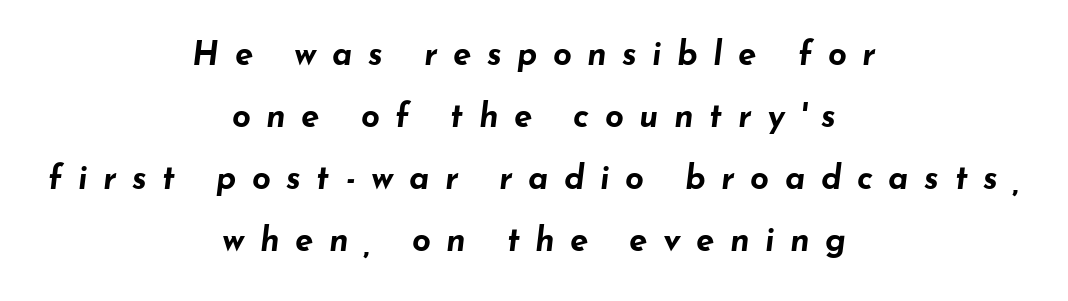
Q: Is the text bold? A: Yes.
Q: Is the text italic (slanted)? A: Yes, it leans right by about 7 degrees.
Q: Is the text underlined? A: No.
Q: How is the paragraph aligned? A: Centered.
Q: Is the spacing between letters normal or unusually wide? A: Unusually wide.
Q: Width (condensed, normal, or wide)? A: Wide.
Q: Stroke contrast? A: Low.
Q: x-height? A: Small.
Q: Monospaced? A: No.
